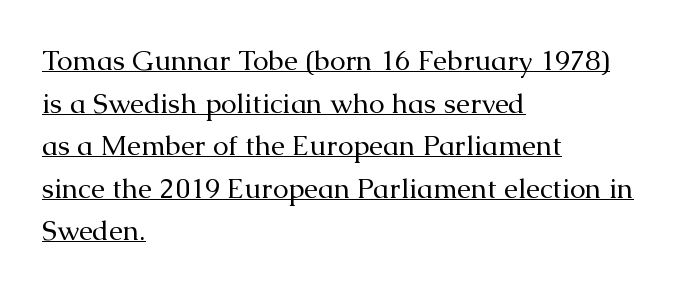
{"serif": "yes", "italic": "no", "bold": "no", "weight": "regular", "width": "normal", "stroke_contrast": "medium", "x_height": "medium", "monospaced": "no", "underline": "yes", "align": "left", "line_spacing": "normal", "line_spacing_ratio": 1.52, "letter_spacing": "normal", "letter_spacing_em": 0.0, "glyph_px": 28}
